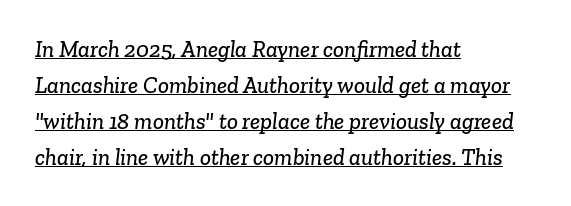
{"underline": "yes", "align": "left", "line_spacing": "normal", "line_spacing_ratio": 1.56, "letter_spacing": "normal", "letter_spacing_em": 0.0, "glyph_px": 23}
